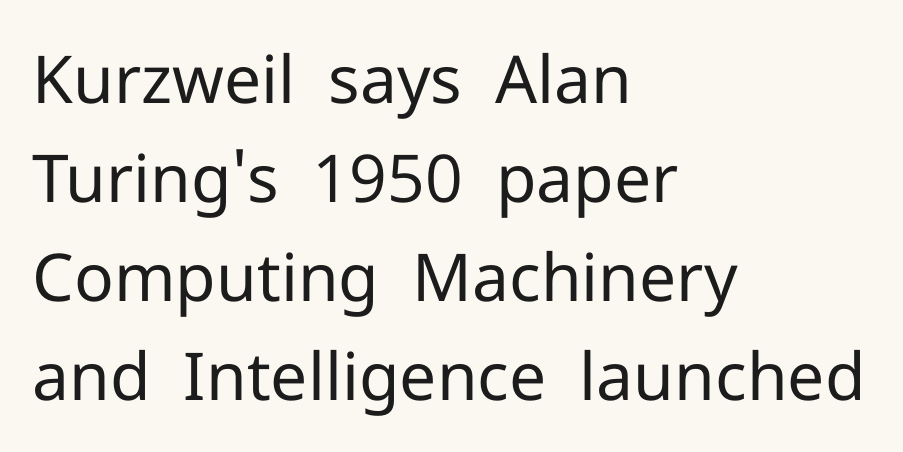
{"serif": "no", "italic": "no", "bold": "no", "weight": "regular", "width": "normal", "stroke_contrast": "low", "x_height": "medium", "monospaced": "no", "underline": "no", "align": "left", "line_spacing": "normal", "line_spacing_ratio": 1.5, "letter_spacing": "normal", "letter_spacing_em": 0.0, "glyph_px": 66}
